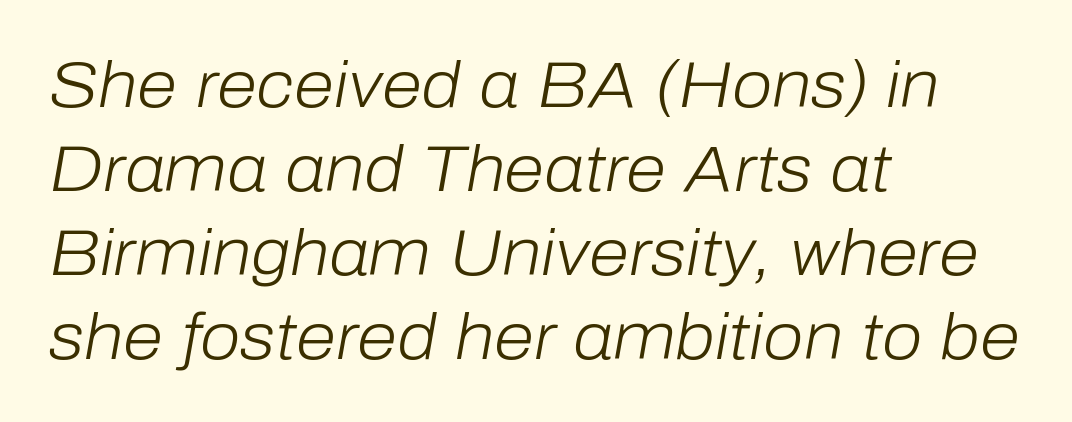
{"italic": "yes", "lean": "right", "slant_degrees": 10, "bold": "no", "weight": "light", "width": "normal", "stroke_contrast": "low", "x_height": "medium", "monospaced": "no", "underline": "no", "align": "left", "line_spacing": "normal", "line_spacing_ratio": 1.29, "letter_spacing": "normal", "letter_spacing_em": 0.0, "glyph_px": 65}
